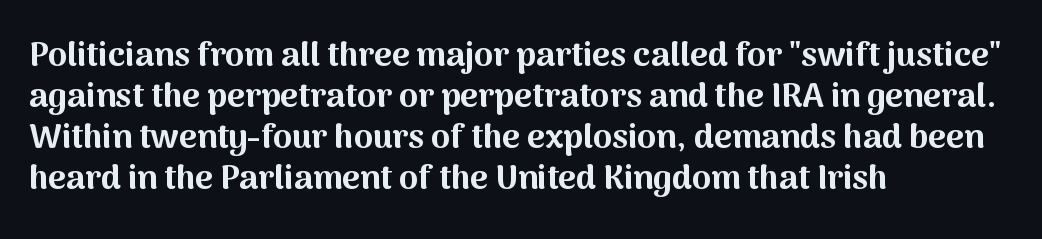
The type is set solid horizontally, with unmodified tracking. The letters stand straight up with perfectly vertical stems. Heavy, bold letterforms. Typeset ragged right — the left edge is the straight one. Looks like regular typesetting: each glyph gets only the width it needs.
